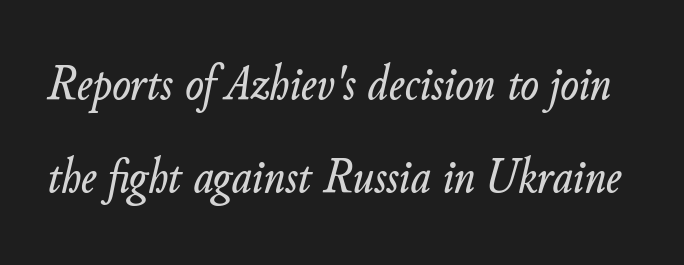
The image shows 49 px text type, italic (leaning right); set loose line spacing (1.9x), normal letter spacing, not underlined; low stroke contrast and a small x-height.
